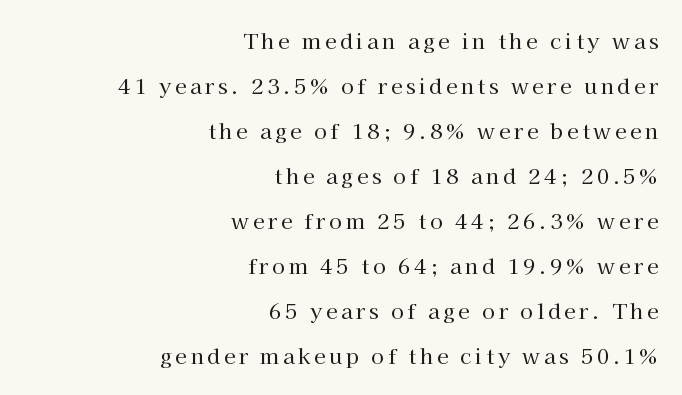
The image shows 21 px text type, upright; set right-aligned, loose line spacing (2.14x), not underlined.
